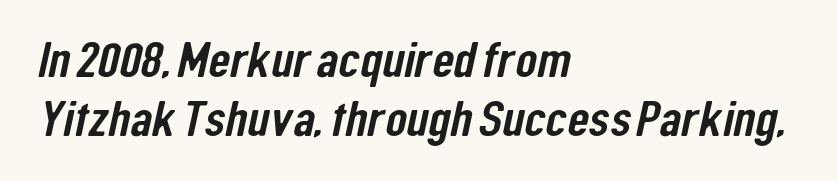
The image shows 50 px condensed sans-serif type; set left-aligned, line spacing 1.18x, normal letter spacing, not underlined; low stroke contrast and a medium x-height.
